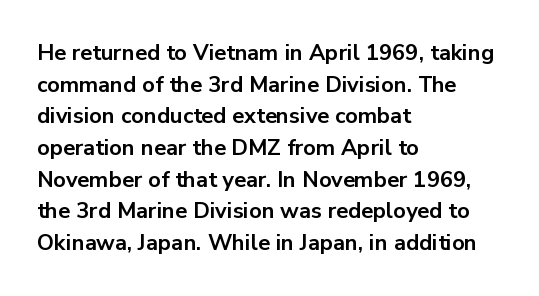
The image shows 22 px bold type, upright; set left-aligned, normal line spacing (1.44x), normal letter spacing, not underlined.
